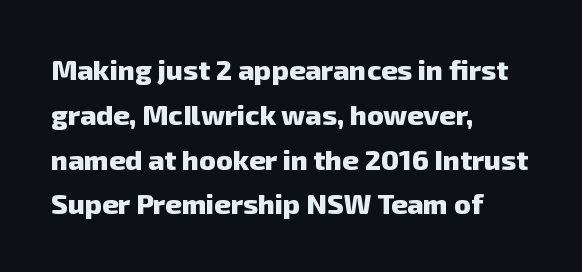
Typographic density is high because the face is bold. Glance below the letters and you will spot only blank space. Letter spacing: default. Here the designer chose a conventional face with non-uniform glyph widths. This rendering employs a face without finishing strokes, i.e., a sans-serif.
